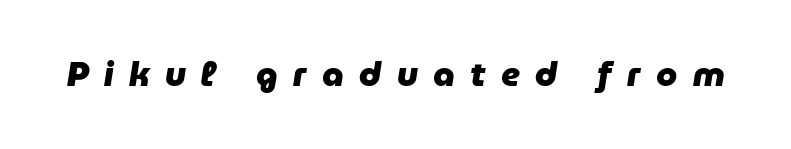
The characters look thick and weighty, a clear bold. A typesetter would call this proportional, since set widths differ per character. Italic? Definitely — the glyphs are oblique. The gaps between neighbouring characters are conspicuously large. A bare baseline throughout the passage.
